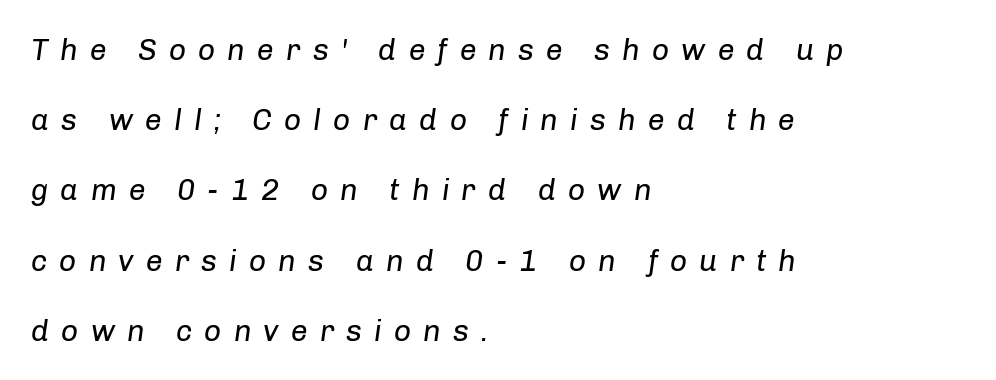
The image shows 30 px regular-weight type, italic (leaning right); set left-aligned, loose line spacing (2.34x), unusually wide letter spacing (+0.4 em), not underlined; low stroke contrast and a medium x-height.
